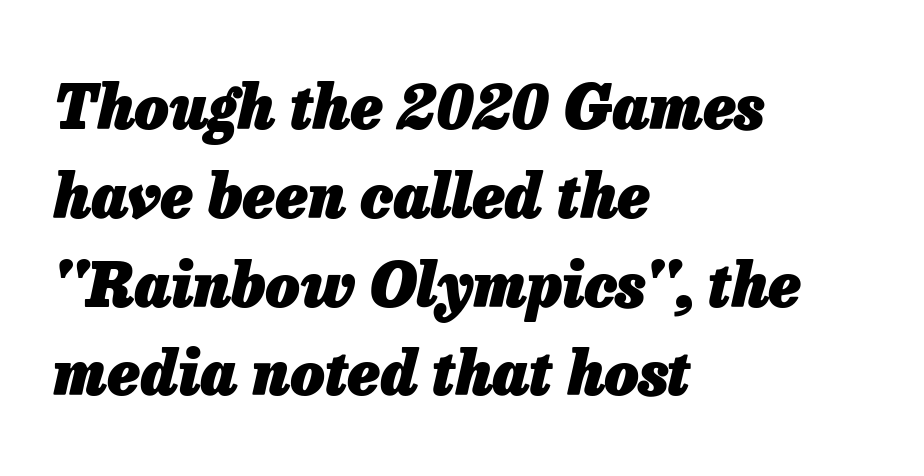
{"italic": "yes", "lean": "right", "slant_degrees": 13, "bold": "yes", "weight": "heavy", "width": "normal", "stroke_contrast": "low", "x_height": "medium", "monospaced": "no", "underline": "no", "align": "left", "line_spacing": "normal", "line_spacing_ratio": 1.48, "letter_spacing": "normal", "letter_spacing_em": 0.0, "glyph_px": 60}
